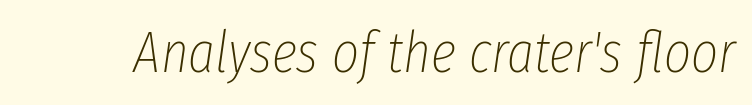
{"italic": "yes", "lean": "right", "slant_degrees": 8, "bold": "no", "weight": "thin", "width": "condensed", "stroke_contrast": "low", "x_height": "medium", "monospaced": "no", "underline": "no", "letter_spacing": "normal", "letter_spacing_em": 0.0, "glyph_px": 58}
